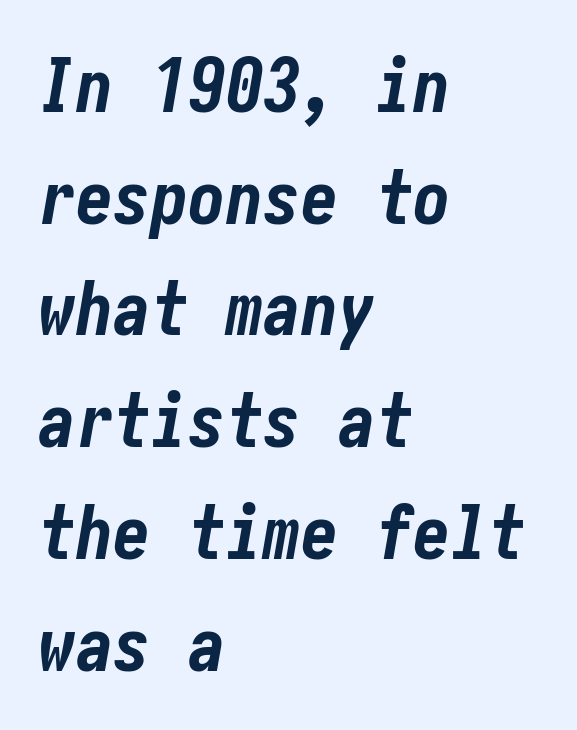
The image shows 75 px bold, condensed type, italic (leaning right); set left-aligned, normal line spacing (1.49x), normal letter spacing, not underlined; low stroke contrast and a medium x-height.
